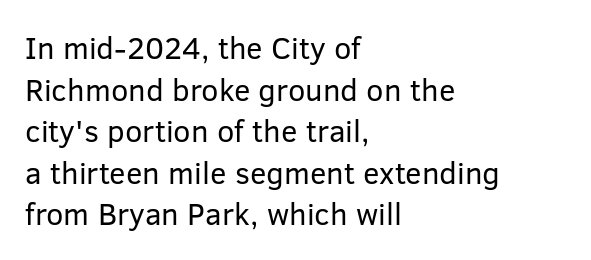
The image shows 31 px regular-weight sans-serif type, upright; set left-aligned, normal line spacing (1.34x), normal letter spacing, not underlined; low stroke contrast and a medium x-height.
